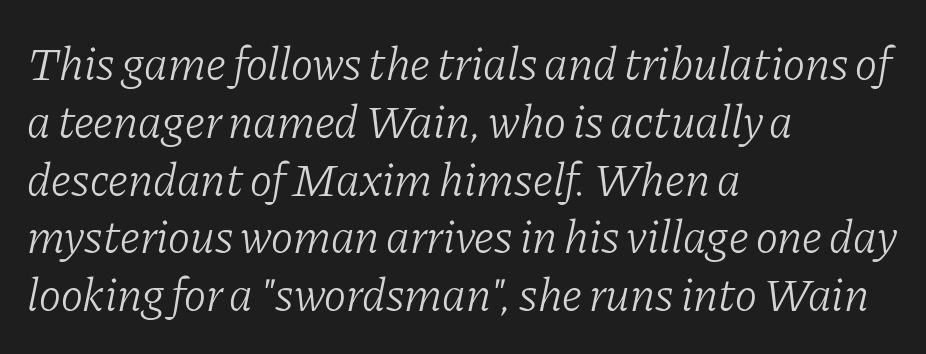
There's an unmistakable incline to the writing here. In CSS terms this would be text-align: left. Bold? No — there's no thickening of the strokes. Spacing verdict: proportional, widths tailored to each character. The font family rendered here belongs to the serif group. Letter spacing: default.
